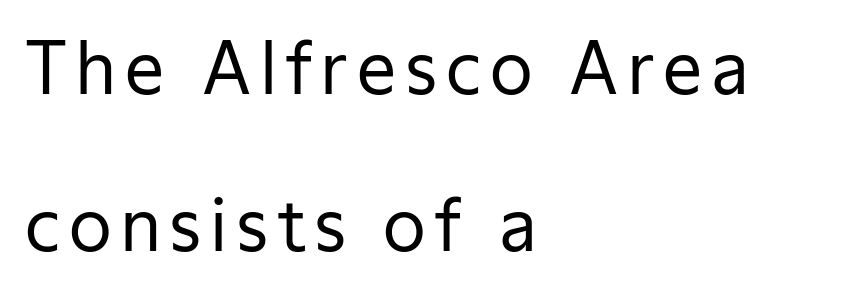
The image shows 70 px regular-weight sans-serif type, upright; set left-aligned, loose line spacing (2.25x), not underlined; low stroke contrast and a medium x-height.
